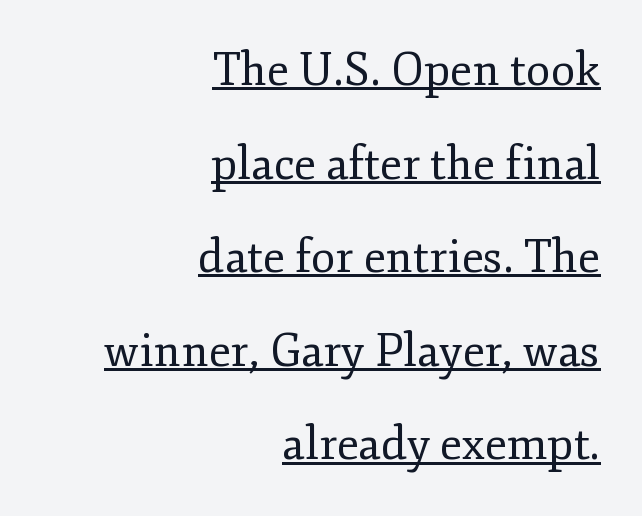
The image shows 45 px regular-weight serif type, upright; set right-aligned, loose line spacing (2.08x), normal letter spacing, underlined; low stroke contrast and a small x-height.
